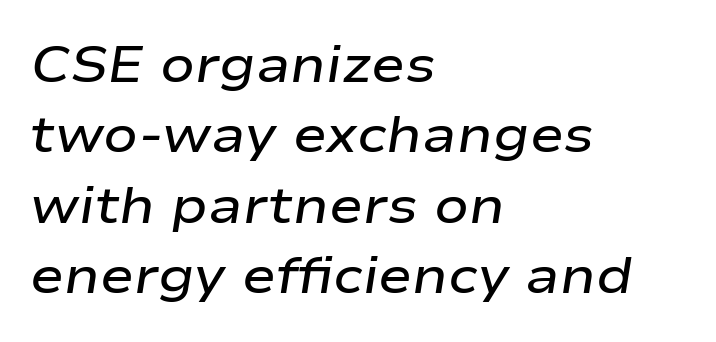
{"italic": "yes", "lean": "right", "slant_degrees": 9, "bold": "semi", "weight": "semibold", "width": "wide", "stroke_contrast": "low", "x_height": "medium", "monospaced": "no", "underline": "no", "align": "left", "line_spacing": "normal", "line_spacing_ratio": 1.38, "letter_spacing": "normal", "letter_spacing_em": 0.0, "glyph_px": 51}
